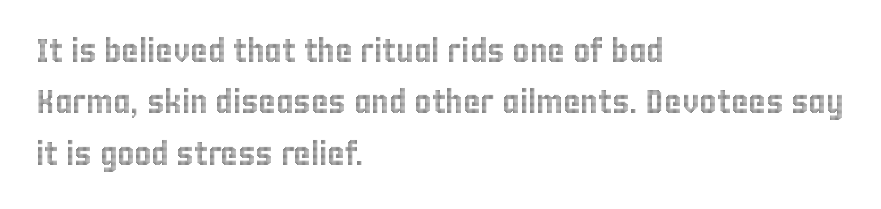
Each letter keeps its own natural width here, so spacing adapts to shape. Do the letters lean? They stand straight. The line-height multiplier appears to be the usual default. Nobody touched the tracking dial on this one. The rendering anchors every line to the left-hand side. The specimen omits any rule beneath the text block's lines.
